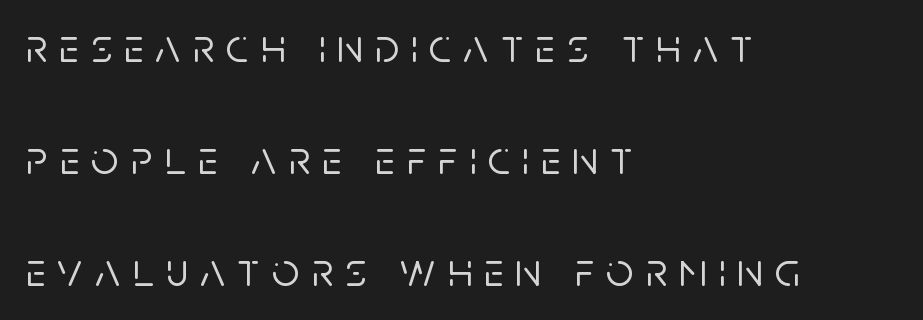
The image shows 48 px sans-serif type, upright; set left-aligned, loose line spacing (2.33x), unusually wide letter spacing (+0.25 em), not underlined; low stroke contrast and a large x-height.
